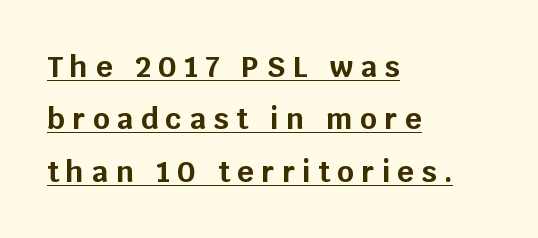
Heavy-handed strokes throughout: this text is bold. Is this a fixed-width face? No — the glyphs have proportional, varying widths. Are there feet on the stems? There aren't — it's a sans. Underlined type.
